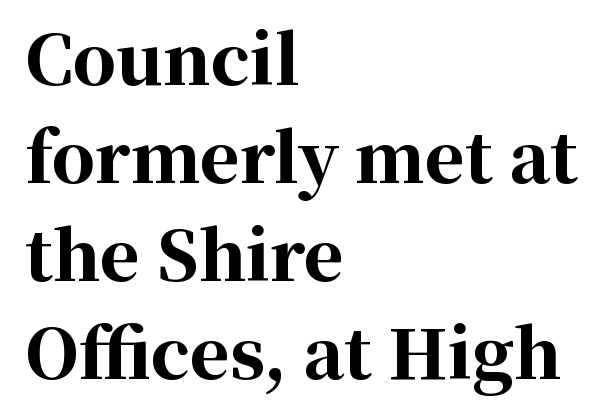
{"serif": "yes", "italic": "no", "bold": "yes", "weight": "bold", "width": "normal", "stroke_contrast": "high", "x_height": "medium", "monospaced": "no", "underline": "no", "align": "left", "line_spacing": "normal", "line_spacing_ratio": 1.44, "letter_spacing": "normal", "letter_spacing_em": 0.0, "glyph_px": 68}
